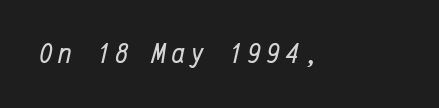
{"italic": "yes", "lean": "right", "slant_degrees": 12, "bold": "no", "weight": "regular", "width": "condensed", "stroke_contrast": "low", "x_height": "medium", "monospaced": "yes", "underline": "no", "glyph_px": 30}
